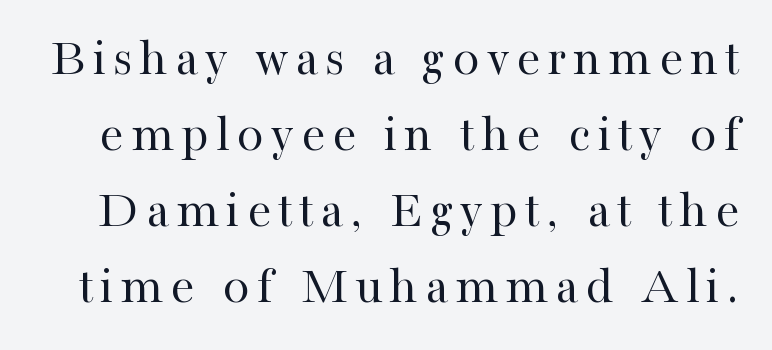
The face used here is proportionally spaced, like ordinary book or web type. Letters rest on an invisible, unmarked baseline. The block of text has a typical density, with ordinary space between rows. The lettering stays uniformly vertical, giving the passage a roman look. No heavy texture on the line: the type isn't bold. Serif or sans? Serif — the stroke terminals have little feet.
